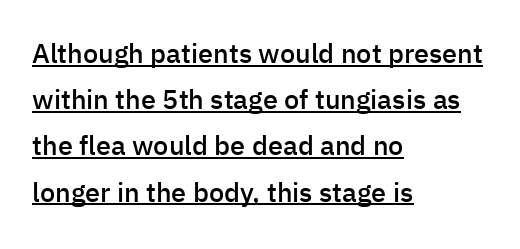
The image shows 27 px text type, upright; set left-aligned, line spacing 1.71x, normal letter spacing, underlined.
